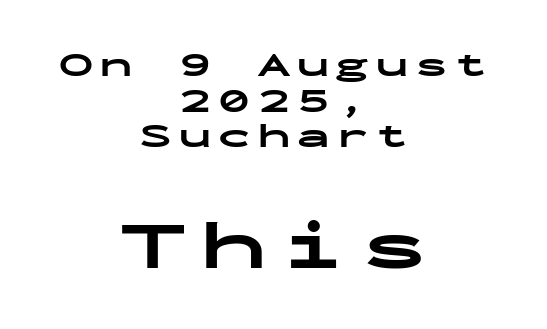
The image shows 69 px bold, wide sans-serif type, upright, monospaced; set centered, tight line spacing (1.05x), not underlined; the second (bottom) block is 2.03x larger; low stroke contrast and a medium x-height.
